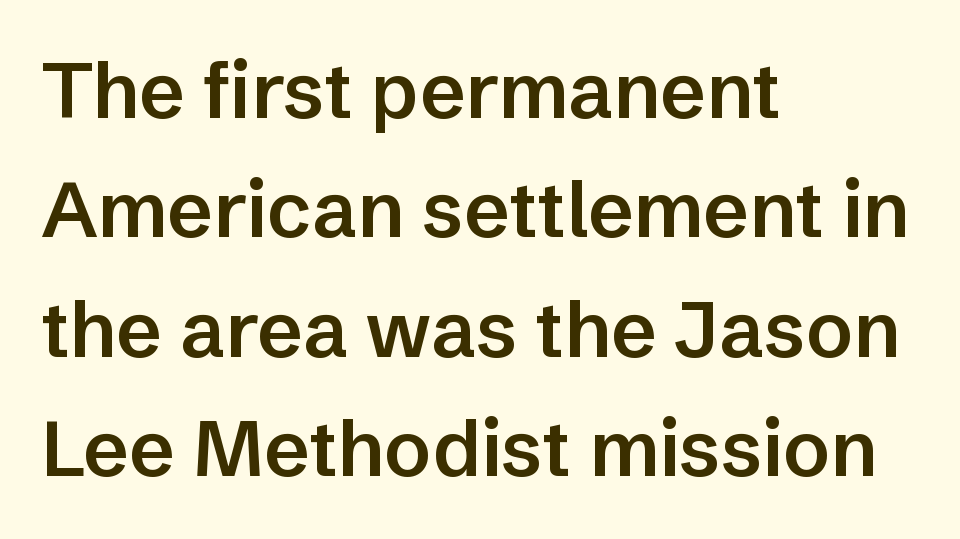
{"serif": "no", "italic": "no", "bold": "semi", "weight": "semibold", "width": "normal", "stroke_contrast": "low", "x_height": "medium", "monospaced": "no", "underline": "no", "align": "left", "line_spacing": "normal", "line_spacing_ratio": 1.53, "letter_spacing": "normal", "letter_spacing_em": 0.0, "glyph_px": 78}
